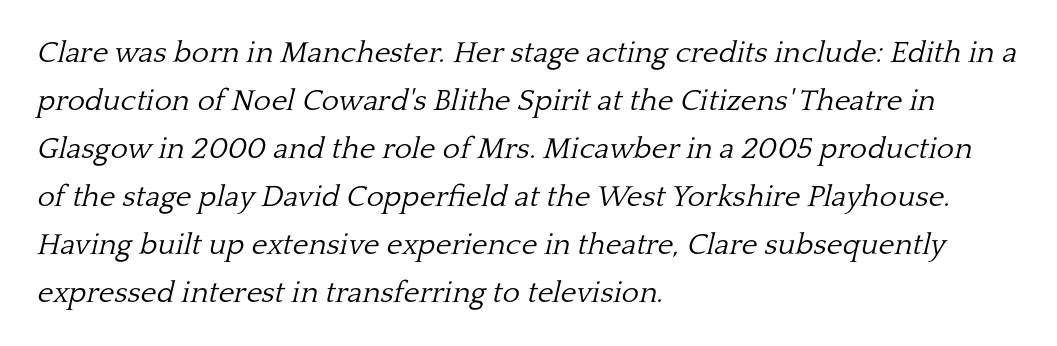
The image shows 30 px light serif type, italic (leaning right); set left-aligned, normal line spacing (1.6x), normal letter spacing, not underlined; low stroke contrast and a medium x-height.
